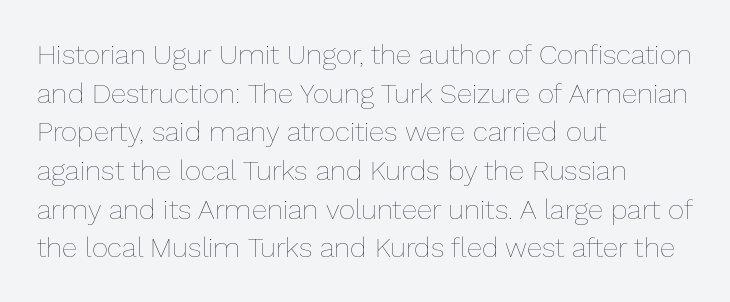
The image shows 28 px thin type, upright; set left-aligned, normal line spacing (1.38x), normal letter spacing, not underlined; low stroke contrast and a medium x-height.
